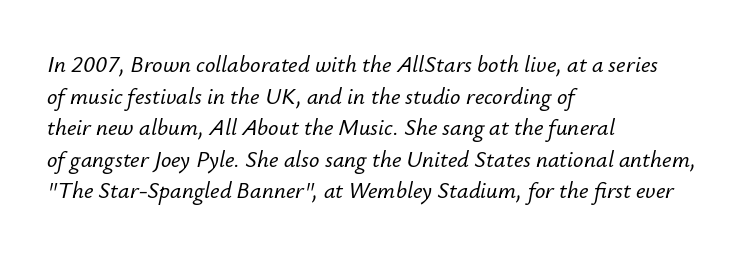
{"italic": "yes", "lean": "right", "slant_degrees": 12, "underline": "no", "align": "left", "line_spacing": "normal", "line_spacing_ratio": 1.37, "letter_spacing": "normal", "letter_spacing_em": 0.0, "glyph_px": 23}
